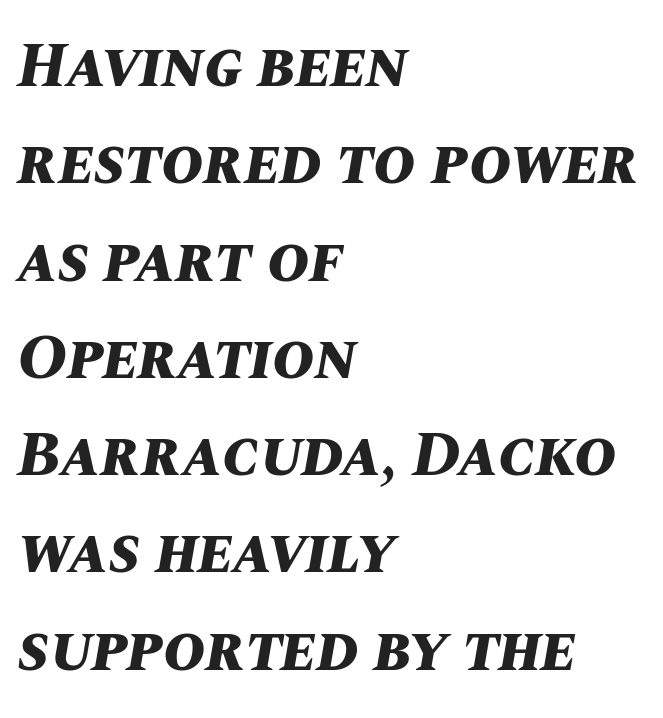
Q: Is the text bold? A: Yes.
Q: Is the text italic (slanted)? A: Yes, it leans right by about 10 degrees.
Q: Is the text underlined? A: No.
Q: How is the paragraph aligned? A: Left-aligned.
Q: Is the spacing between letters normal or unusually wide? A: Normal.
Q: Is the spacing between lines tight, normal or loose? A: Normal.
Q: Width (condensed, normal, or wide)? A: Normal.
Q: Stroke contrast? A: Medium.
Q: x-height? A: Large.
Q: Monospaced? A: No.
